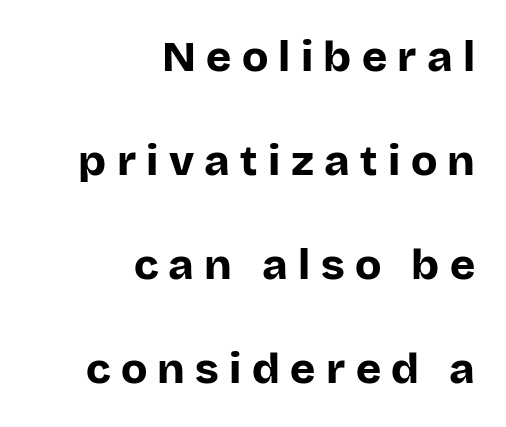
{"serif": "no", "italic": "no", "bold": "yes", "weight": "bold", "width": "normal", "stroke_contrast": "low", "x_height": "large", "monospaced": "no", "underline": "no", "align": "right", "line_spacing": "loose", "line_spacing_ratio": 2.42, "letter_spacing": "wide", "letter_spacing_em": 0.24, "glyph_px": 43}
